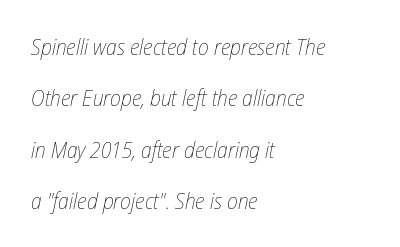
The image shows 22 px text type, italic (leaning right); set left-aligned, loose line spacing (2.33x), normal letter spacing, not underlined.
